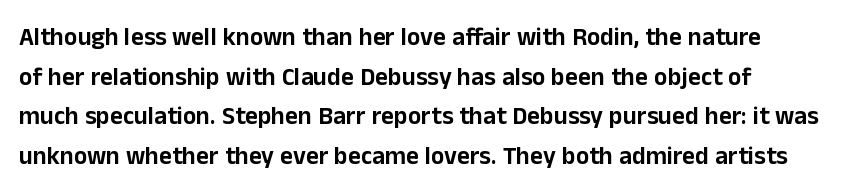
{"italic": "no", "underline": "no", "align": "left", "line_spacing": "normal", "line_spacing_ratio": 1.59, "letter_spacing": "normal", "letter_spacing_em": 0.0, "glyph_px": 25}
